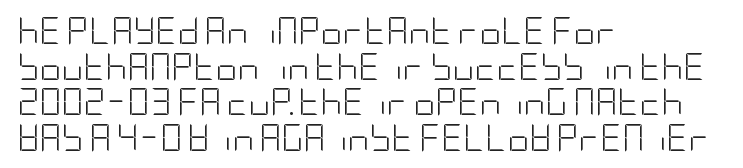
{"italic": "no", "bold": "no", "underline": "no", "align": "left", "line_spacing": "normal", "line_spacing_ratio": 1.32, "letter_spacing": "normal", "letter_spacing_em": 0.0, "glyph_px": 27}
